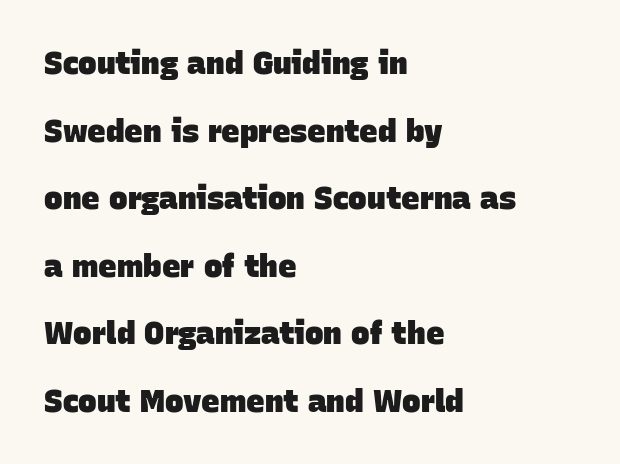
{"serif": "no", "bold": "yes", "weight": "heavy", "width": "normal", "stroke_contrast": "low", "x_height": "large", "monospaced": "no", "underline": "no", "align": "left", "line_spacing": "loose", "line_spacing_ratio": 2.18, "letter_spacing": "normal", "letter_spacing_em": 0.0, "glyph_px": 31}
